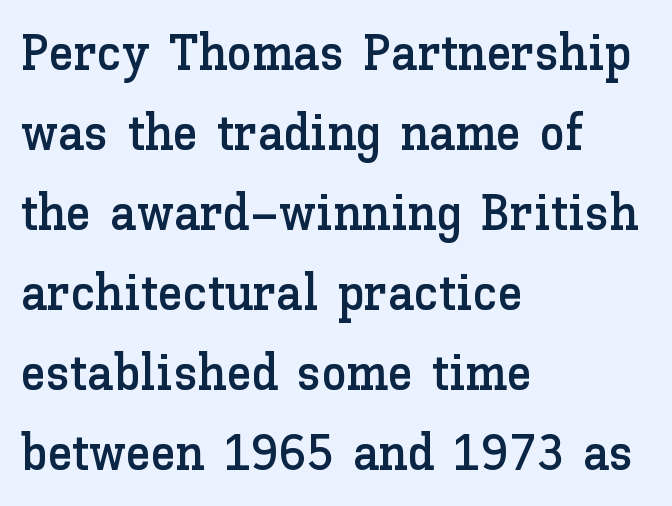
The image shows 51 px text type, upright; set left-aligned, normal line spacing (1.57x), normal letter spacing, not underlined; low stroke contrast and a medium x-height.
